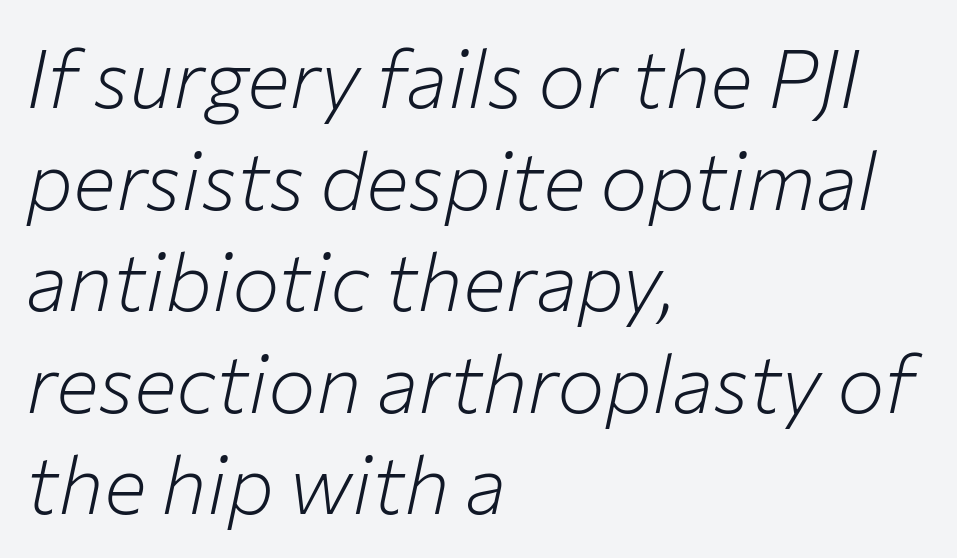
This is oblique type, the kind used for emphasis or titles. All the whitespace from short lines collects on the right. Lines of text with bare space underneath. This rendering leaves character spacing at its baseline value. Is this a fixed-width face? No — the glyphs have proportional, varying widths. Successive baselines arrive at the customary interval.
